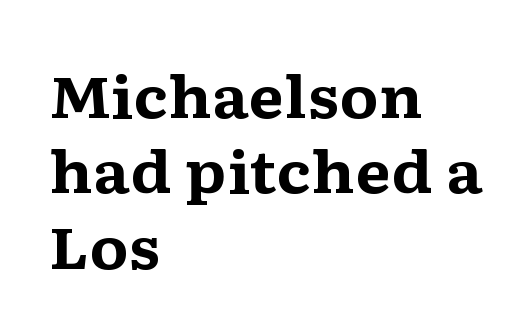
Q: Is the text bold? A: Yes.
Q: Is the text italic (slanted)? A: No, it is upright.
Q: Is the typeface a serif or a sans-serif typeface? A: Serif.
Q: Is the text underlined? A: No.
Q: How is the paragraph aligned? A: Left-aligned.
Q: Is the spacing between letters normal or unusually wide? A: Normal.
Q: Is the spacing between lines tight, normal or loose? A: Normal.
Q: Width (condensed, normal, or wide)? A: Wide.
Q: Stroke contrast? A: Medium.
Q: x-height? A: Medium.
Q: Monospaced? A: No.
